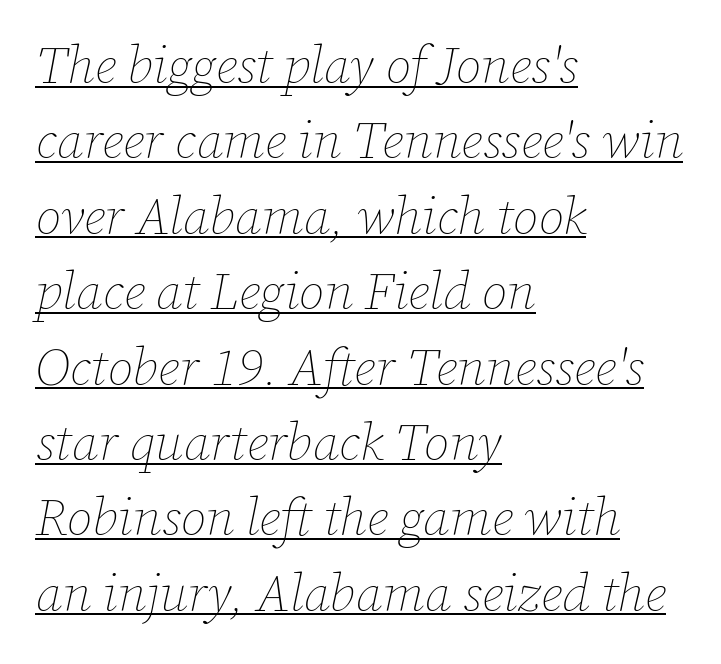
The image shows 52 px thin type, italic (leaning right); set left-aligned, normal line spacing (1.45x), normal letter spacing, underlined; low stroke contrast and a medium x-height.
